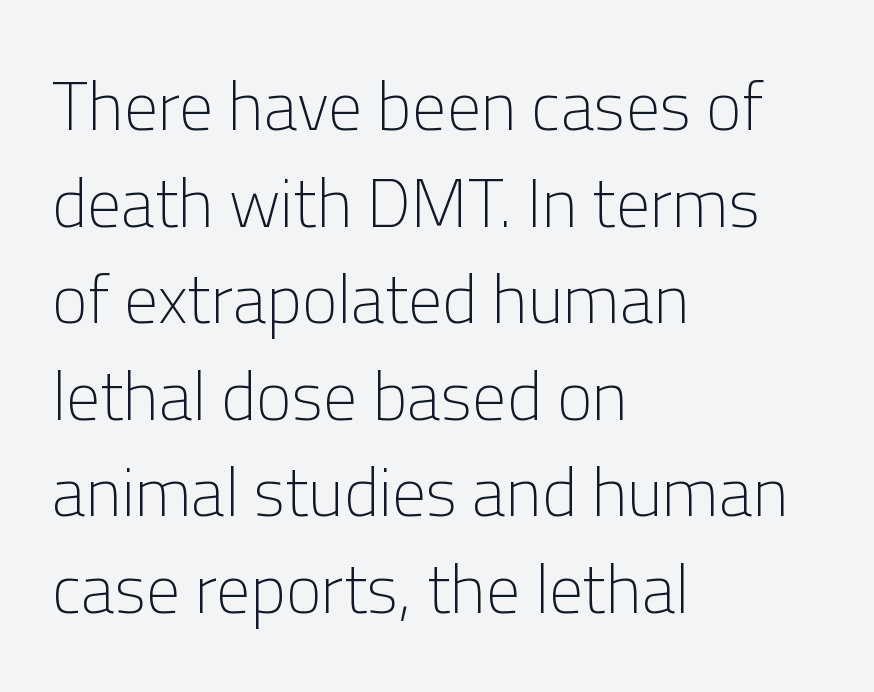
The image shows 68 px light sans-serif type, upright; set left-aligned, normal line spacing (1.42x), normal letter spacing, not underlined; low stroke contrast and a medium x-height.
